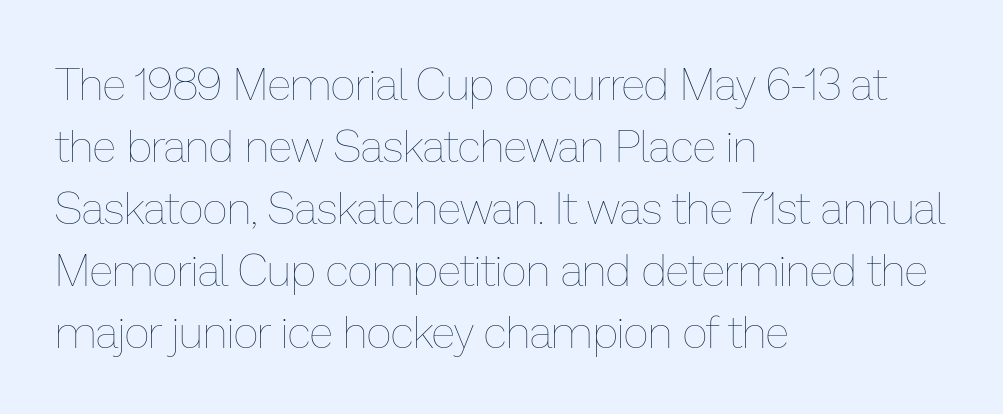
Q: Is the text bold? A: No.
Q: Is the text italic (slanted)? A: No, it is upright.
Q: Is the text underlined? A: No.
Q: How is the paragraph aligned? A: Left-aligned.
Q: Is the spacing between letters normal or unusually wide? A: Normal.
Q: Is the spacing between lines tight, normal or loose? A: Normal.
Q: Width (condensed, normal, or wide)? A: Normal.
Q: Stroke contrast? A: Low.
Q: x-height? A: Medium.
Q: Monospaced? A: No.
